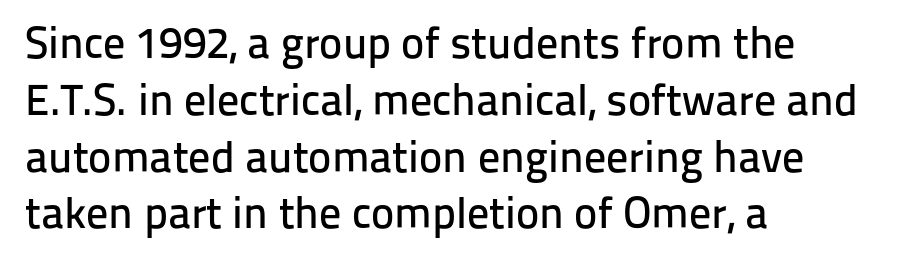
{"serif": "no", "italic": "no", "width": "normal", "stroke_contrast": "low", "x_height": "medium", "monospaced": "no", "underline": "no", "align": "left", "line_spacing": "normal", "line_spacing_ratio": 1.29, "letter_spacing": "normal", "letter_spacing_em": 0.0, "glyph_px": 44}
